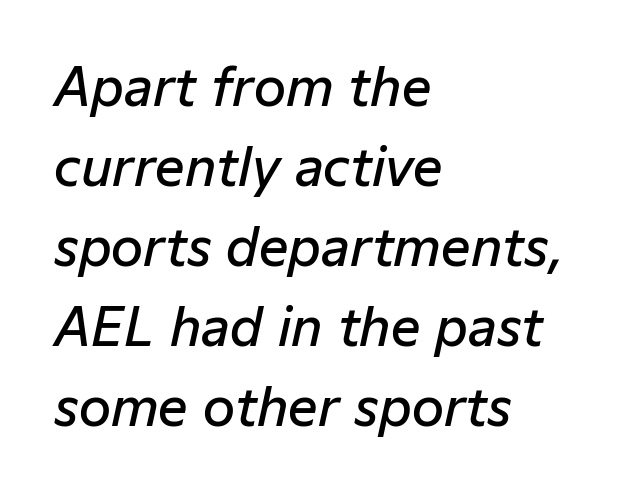
Q: Is the text bold? A: Semi-bold.
Q: Is the text italic (slanted)? A: Yes, it leans right by about 12 degrees.
Q: Is the text underlined? A: No.
Q: How is the paragraph aligned? A: Left-aligned.
Q: Is the spacing between letters normal or unusually wide? A: Normal.
Q: Is the spacing between lines tight, normal or loose? A: Normal.
Q: Width (condensed, normal, or wide)? A: Normal.
Q: Stroke contrast? A: Low.
Q: x-height? A: Medium.
Q: Monospaced? A: No.
